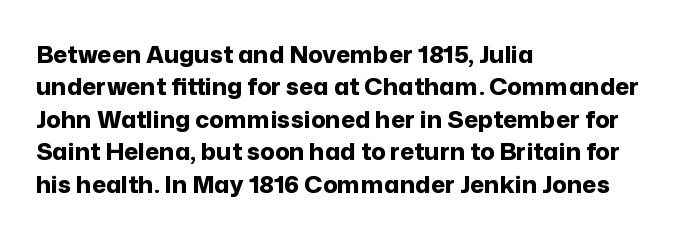
Whoever set this chose a conventional vertical rhythm. Emphasis by weight is at full strength: bold. The setting favours the left margin, as ordinary paragraphs usually do. Glance below the letters and you will spot only blank space. Rendered with straight, roman letterforms.
